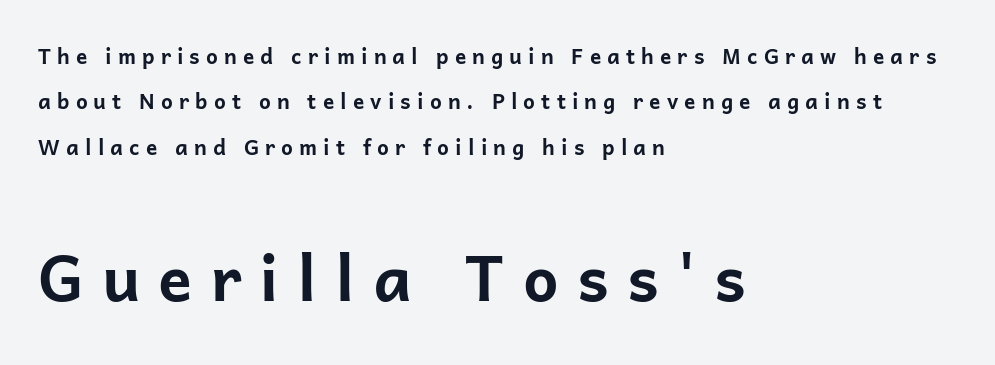
{"serif": "no", "italic": "no", "bold": "yes", "weight": "bold", "width": "normal", "stroke_contrast": "low", "x_height": "medium", "monospaced": "no", "underline": "no", "align": "left", "line_spacing": "loose", "line_spacing_ratio": 2.16, "letter_spacing": "wide", "letter_spacing_em": 0.29, "larger_block": "second", "size_ratio": 3.0, "glyph_px": 63}
